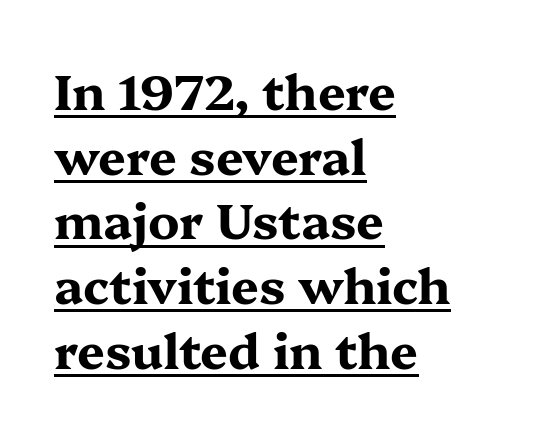
Proportional: the letters do not fall into vertical columns. Look at the bottom of the vertical strokes: they flare into serifs here. Default kerning and tracking; the words read as compact shapes. Is the block centered? No — it sits flush against the left margin.
